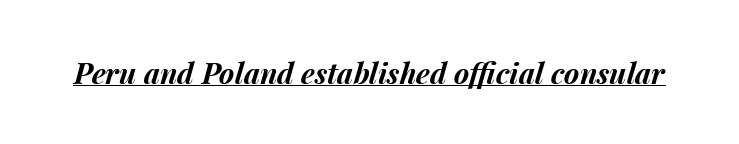
The passage shown is underscored from start to finish. There is no visible air inserted between adjacent glyphs. The face used here is proportionally spaced, like ordinary book or web type. Emphasis by weight is at full strength: bold. The typography opts for an oblique posture over an upright one.
